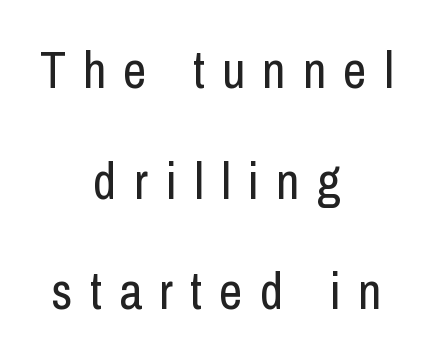
Q: Is the text bold? A: No.
Q: Is the text italic (slanted)? A: No, it is upright.
Q: Is the typeface a serif or a sans-serif typeface? A: Sans-serif.
Q: Is the text underlined? A: No.
Q: How is the paragraph aligned? A: Centered.
Q: Is the spacing between letters normal or unusually wide? A: Unusually wide.
Q: Is the spacing between lines tight, normal or loose? A: Loose.
Q: Width (condensed, normal, or wide)? A: Condensed.
Q: Stroke contrast? A: Low.
Q: x-height? A: Medium.
Q: Monospaced? A: No.
